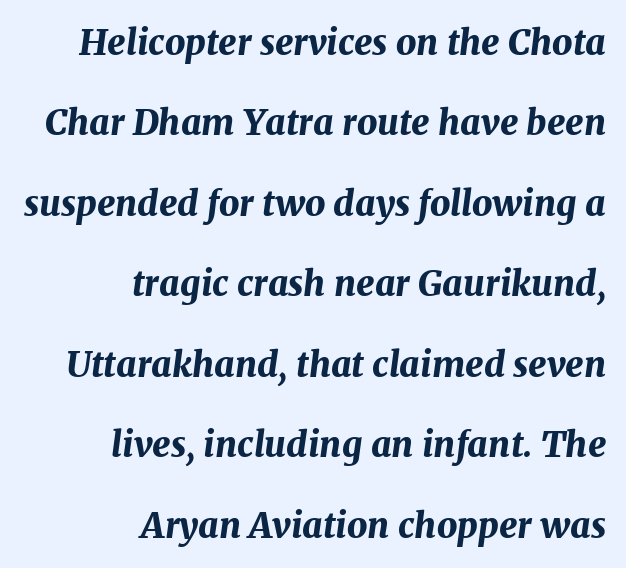
{"italic": "yes", "lean": "right", "slant_degrees": 7, "bold": "yes", "weight": "bold", "width": "normal", "stroke_contrast": "medium", "x_height": "medium", "monospaced": "no", "underline": "no", "align": "right", "line_spacing": "loose", "line_spacing_ratio": 2.3, "letter_spacing": "normal", "letter_spacing_em": 0.0, "glyph_px": 35}
